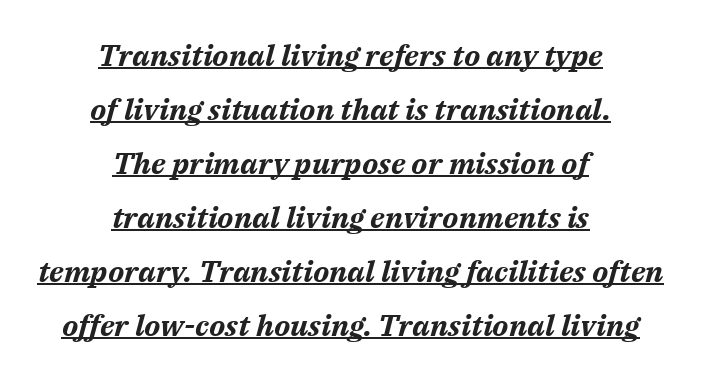
Q: Is the text bold? A: Yes.
Q: Is the text italic (slanted)? A: Yes, it leans right by about 14 degrees.
Q: Is the text underlined? A: Yes.
Q: How is the paragraph aligned? A: Centered.
Q: Is the spacing between letters normal or unusually wide? A: Normal.
Q: Width (condensed, normal, or wide)? A: Normal.
Q: Stroke contrast? A: Medium.
Q: x-height? A: Medium.
Q: Monospaced? A: No.
